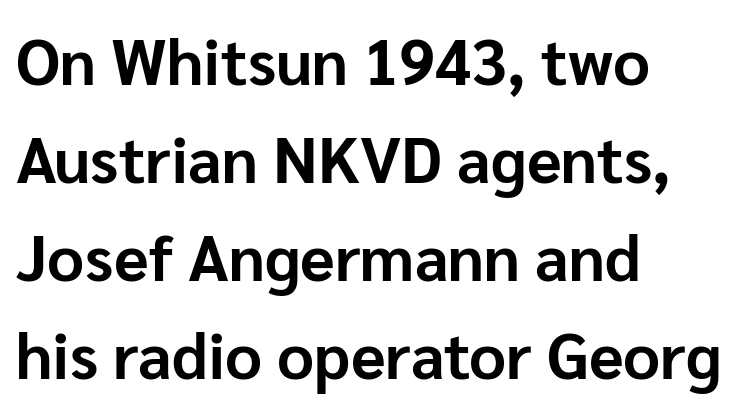
Q: Is the text bold? A: Yes.
Q: Is the text italic (slanted)? A: No, it is upright.
Q: Is the typeface a serif or a sans-serif typeface? A: Sans-serif.
Q: Is the text underlined? A: No.
Q: How is the paragraph aligned? A: Left-aligned.
Q: Is the spacing between letters normal or unusually wide? A: Normal.
Q: Is the spacing between lines tight, normal or loose? A: Normal.
Q: Width (condensed, normal, or wide)? A: Normal.
Q: Stroke contrast? A: Low.
Q: x-height? A: Medium.
Q: Monospaced? A: No.
